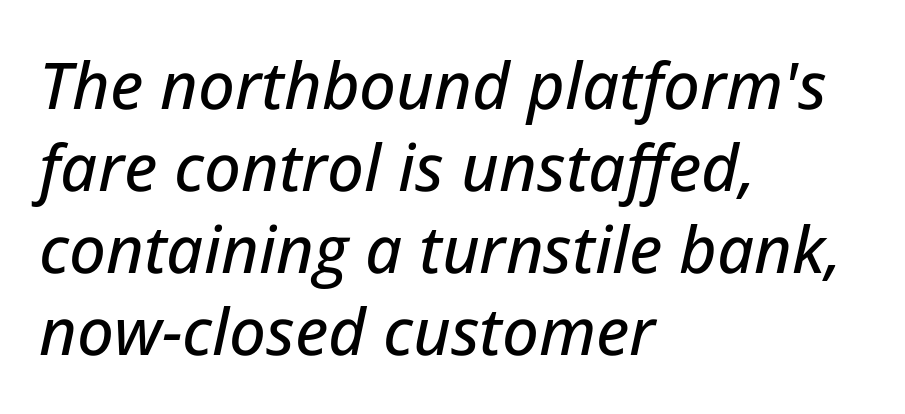
Tracking here is standard; glyphs follow each other at the usual distance. Caption: multi-line text, flush left, ragged right. Just letters on the line, the space beneath them empty. The glyphs look as if they've been sheared to an angle. Note the varied advance widths — an 'i' is clearly narrower than an 'm'.
